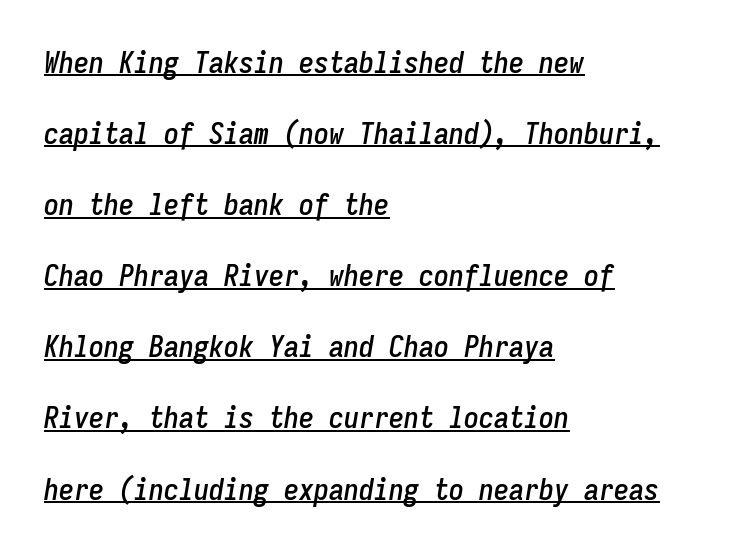
The typesetter chose a ragged-right arrangement here. This sample uses an oblique cut, with every glyph tilted off the vertical. Here the designer chose a console-style face with uniform glyph widths. The space between consecutive lines is lavish. These characters rest on top of a visible drawn line. Standard letterfit; no display-style spreading of the glyphs.
